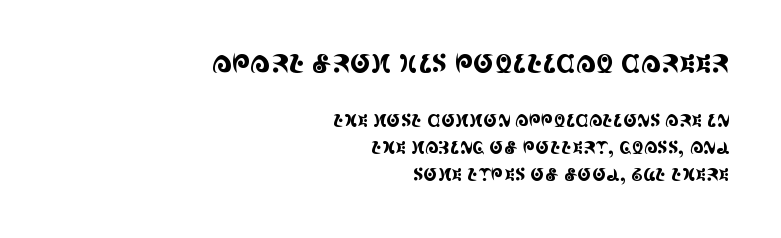
Upright lettering throughout. Notice how descenders clear the ascenders below comfortably — that's standard leading. A student would call this right alignment; a typographer would say flush right, rag left. This rendering features lettering with no underline. A typesetter would call this zero additional tracking. The more generous point size was reserved for the upper chunk.
